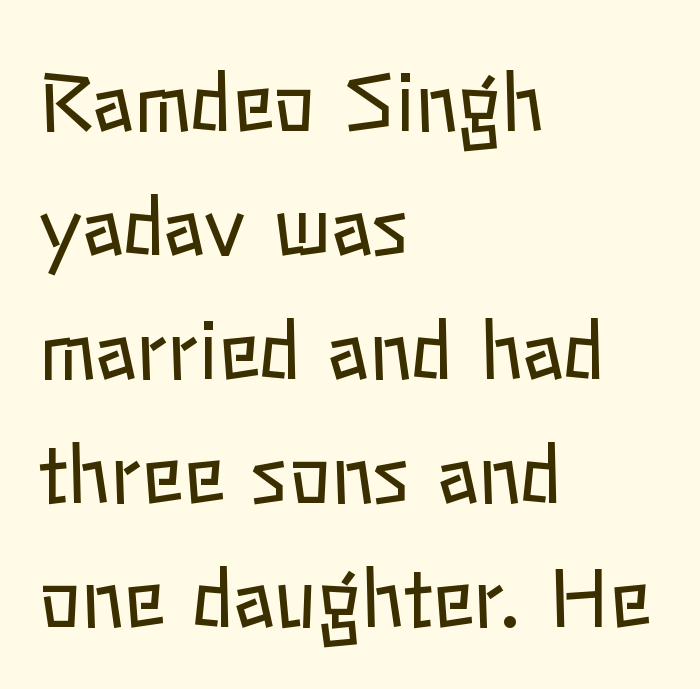
The image shows 78 px regular-weight type, upright; set left-aligned, normal line spacing (1.59x), normal letter spacing, not underlined; low stroke contrast and a medium x-height.
